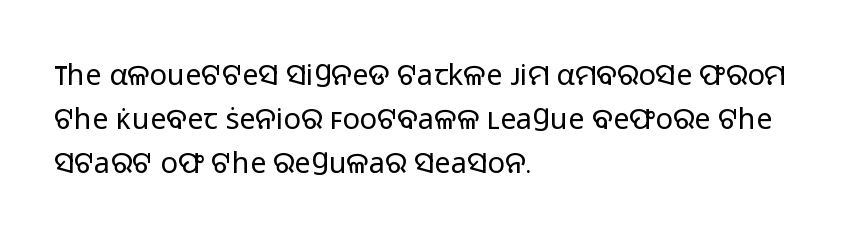
Q: Is the text bold? A: No.
Q: Is the text italic (slanted)? A: No, it is upright.
Q: Is the typeface a serif or a sans-serif typeface? A: Sans-serif.
Q: Is the text underlined? A: No.
Q: How is the paragraph aligned? A: Left-aligned.
Q: Is the spacing between letters normal or unusually wide? A: Normal.
Q: Is the spacing between lines tight, normal or loose? A: Normal.
Q: Width (condensed, normal, or wide)? A: Normal.
Q: Stroke contrast? A: Low.
Q: x-height? A: Medium.
Q: Monospaced? A: No.
